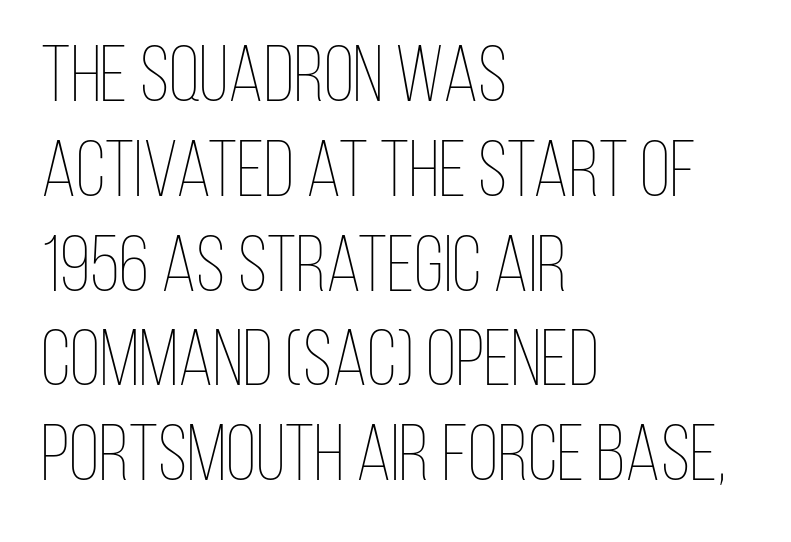
Q: Is the text bold? A: No.
Q: Is the text italic (slanted)? A: No, it is upright.
Q: Is the text underlined? A: No.
Q: How is the paragraph aligned? A: Left-aligned.
Q: Is the spacing between letters normal or unusually wide? A: Normal.
Q: Width (condensed, normal, or wide)? A: Condensed.
Q: Stroke contrast? A: Low.
Q: x-height? A: Large.
Q: Monospaced? A: No.
